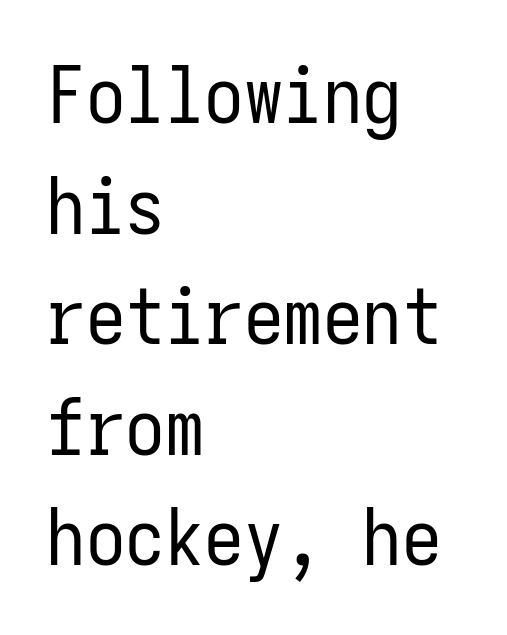
{"serif": "no", "italic": "no", "bold": "no", "weight": "regular", "width": "condensed", "stroke_contrast": "low", "x_height": "medium", "monospaced": "yes", "underline": "no", "align": "left", "line_spacing": "normal", "line_spacing_ratio": 1.4, "letter_spacing": "normal", "letter_spacing_em": 0.0, "glyph_px": 79}
